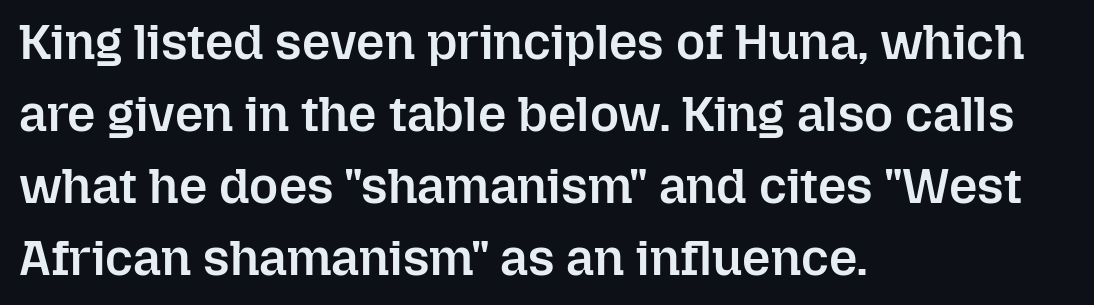
The image shows 50 px semibold type, upright; set left-aligned, normal line spacing (1.44x), normal letter spacing, not underlined; low stroke contrast and a medium x-height.
